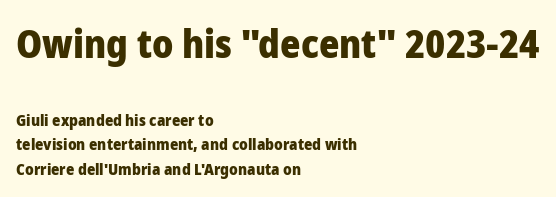
Nope, not italic — everything's standing straight. These lines keep a tight, regular rhythm from letter to letter. Reading down the block, your eye returns to a fixed left position each line. Each letter keeps its own natural width here, so spacing adapts to shape. The baseline area is clear. These lines carry a lot of weight — the face is fully bold.
